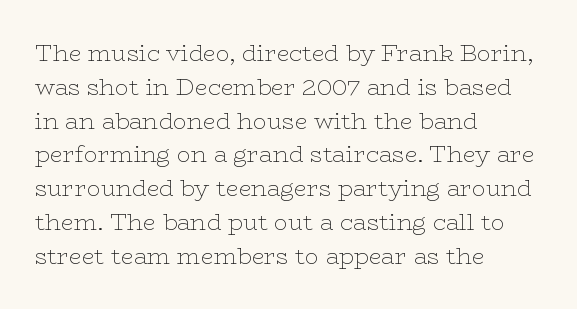
Q: Is the text bold? A: No.
Q: Is the text italic (slanted)? A: No, it is upright.
Q: Is the text underlined? A: No.
Q: How is the paragraph aligned? A: Left-aligned.
Q: Is the spacing between letters normal or unusually wide? A: Normal.
Q: Is the spacing between lines tight, normal or loose? A: Normal.
